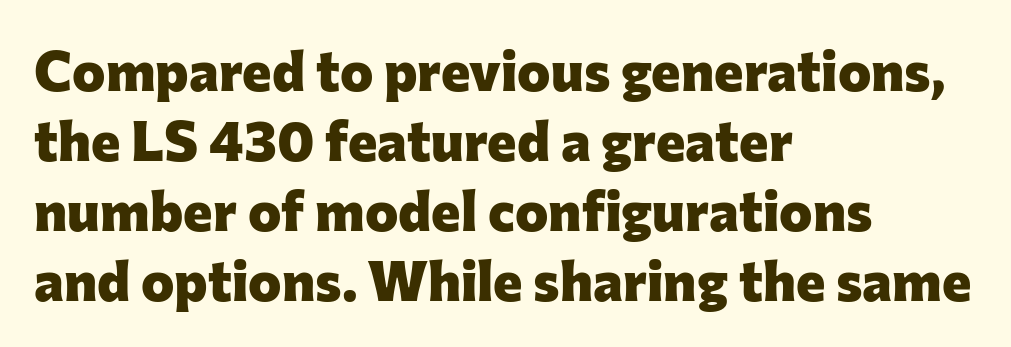
The image shows 56 px heavy sans-serif type, upright; set left-aligned, normal line spacing (1.25x), normal letter spacing, not underlined; low stroke contrast and a medium x-height.
